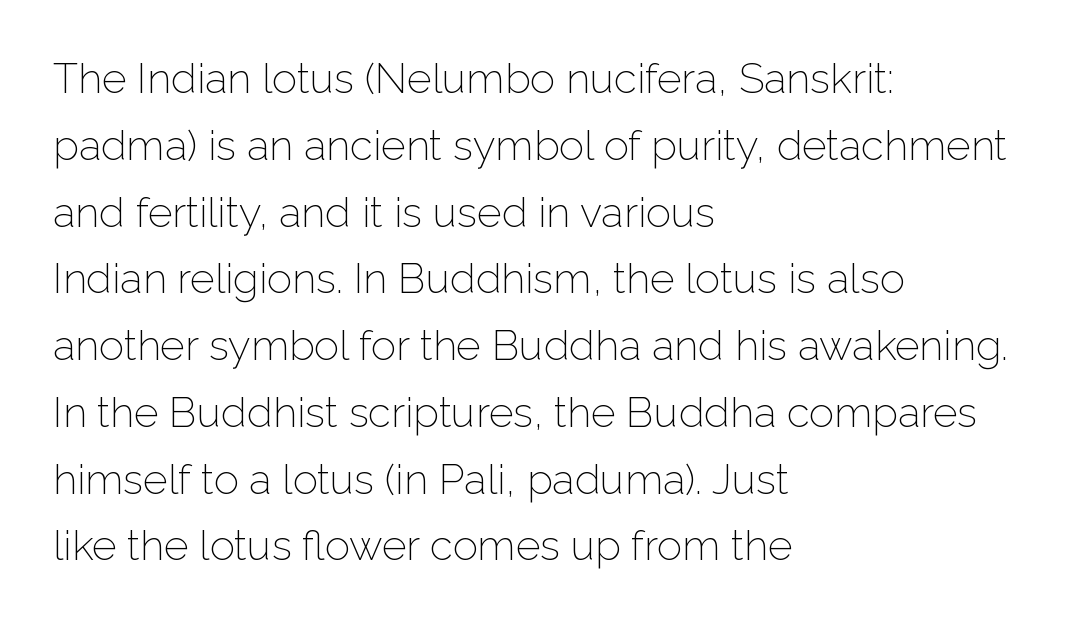
{"serif": "no", "italic": "no", "bold": "no", "weight": "light", "width": "normal", "stroke_contrast": "low", "x_height": "medium", "monospaced": "no", "underline": "no", "align": "left", "line_spacing": "normal", "line_spacing_ratio": 1.59, "letter_spacing": "normal", "letter_spacing_em": 0.0, "glyph_px": 42}
